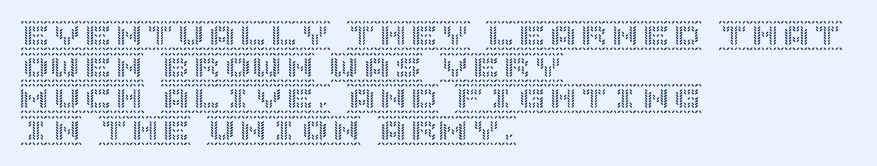
The image shows 31 px text type, upright; set left-aligned, tight line spacing (1.02x), normal letter spacing, not underlined; a large x-height.
